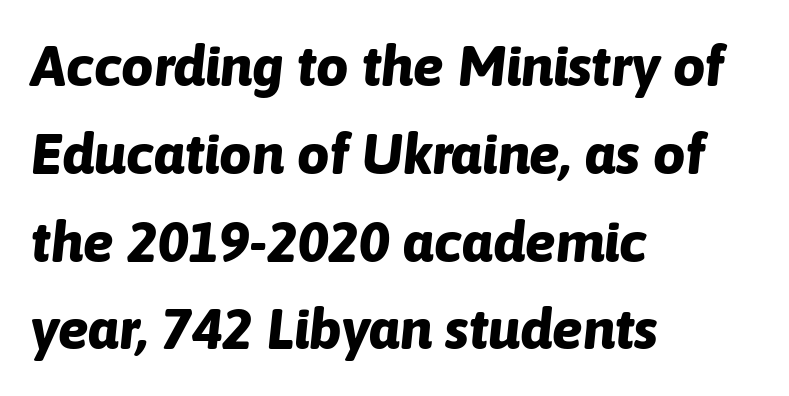
The image shows 57 px bold type, italic (leaning right); set left-aligned, normal line spacing (1.54x), normal letter spacing, not underlined; low stroke contrast and a medium x-height.
